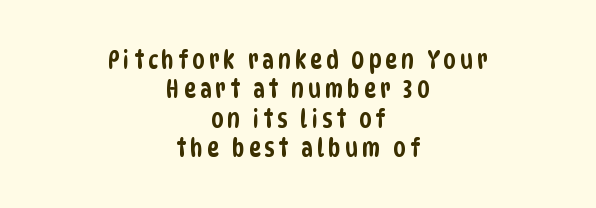
Q: Is the text underlined? A: No.
Q: How is the paragraph aligned? A: Centered.
Q: Is the spacing between lines tight, normal or loose? A: Tight.
